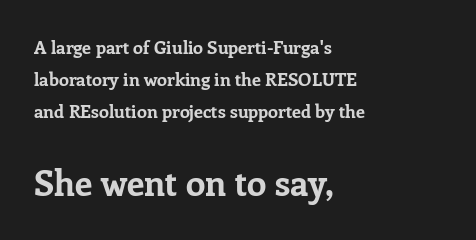
Beneath every word, the page is bare. Summary of weight: heavy, a full bold. A student would notice the bottom passage is typeset larger than what precedes it. Every character sits straight up, as roman type does.
